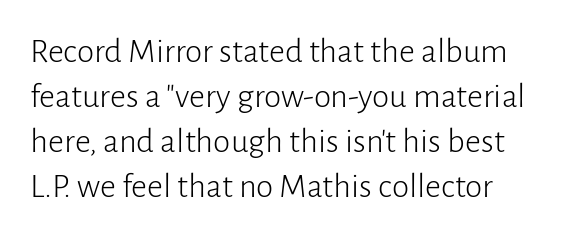
{"serif": "no", "italic": "no", "bold": "no", "weight": "light", "width": "normal", "stroke_contrast": "low", "x_height": "medium", "monospaced": "no", "underline": "no", "align": "left", "line_spacing": "normal", "line_spacing_ratio": 1.29, "letter_spacing": "normal", "letter_spacing_em": 0.0, "glyph_px": 35}
